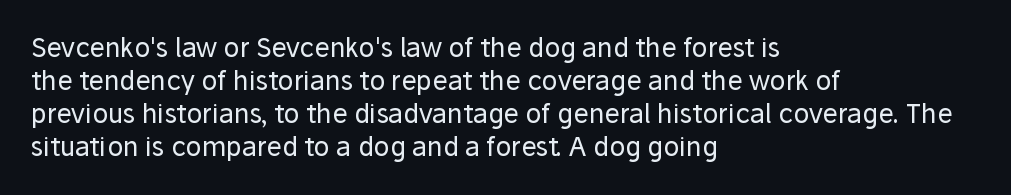
{"italic": "no", "bold": "no", "underline": "no", "align": "left", "line_spacing": "normal", "line_spacing_ratio": 1.27, "letter_spacing": "normal", "letter_spacing_em": 0.0, "glyph_px": 26}
